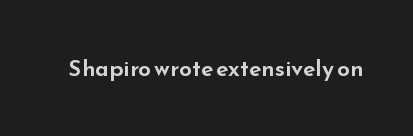
{"italic": "no", "underline": "no", "letter_spacing": "normal", "letter_spacing_em": 0.0, "glyph_px": 23}
